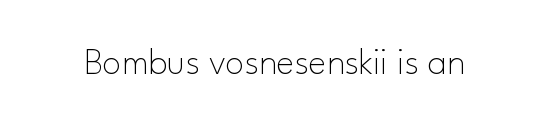
The image shows 38 px thin sans-serif type, upright; set normal letter spacing, not underlined; low stroke contrast and a small x-height.
